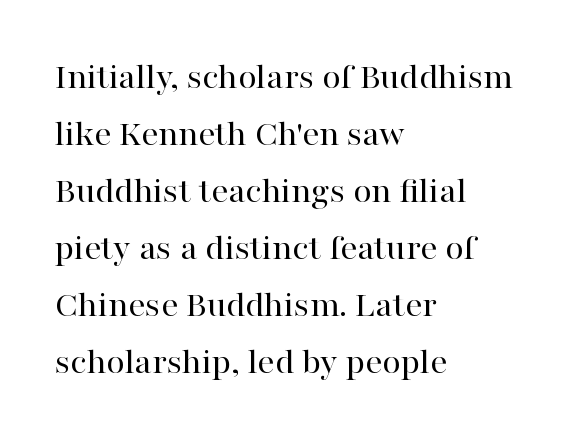
Q: Is the text bold? A: No.
Q: Is the text italic (slanted)? A: No, it is upright.
Q: Is the typeface a serif or a sans-serif typeface? A: Serif.
Q: Is the text underlined? A: No.
Q: How is the paragraph aligned? A: Left-aligned.
Q: Is the spacing between letters normal or unusually wide? A: Normal.
Q: Is the spacing between lines tight, normal or loose? A: Normal.
Q: Width (condensed, normal, or wide)? A: Normal.
Q: Stroke contrast? A: High.
Q: x-height? A: Medium.
Q: Monospaced? A: No.
